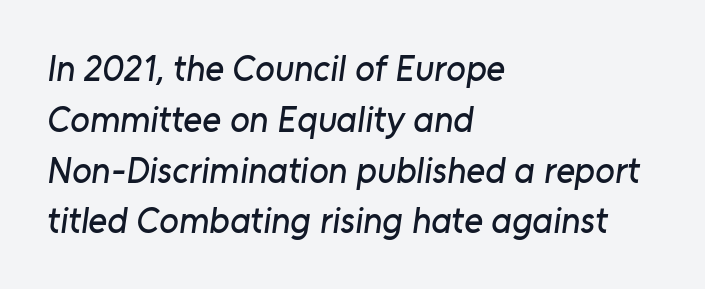
The face used here is proportionally spaced, like ordinary book or web type. Just letters on the line, the space beneath them empty. The passage shown stacks its lines at a standard gap. The tracking reads as untouched default to a designer's eye. Horizontal alignment here is leftward, the default for most running prose. I'd call this a sans setting — the letters go barefoot.
